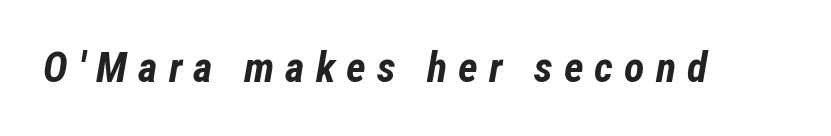
Set as a true bold cut, around the 700 mark. The face used here has a pronounced slope to its letters. Observe the wide spacing: letters keep a clear distance from each other. Anything drawn beneath the words? Only blank space. The rendering uses natural spacing where letterforms have individual widths.
